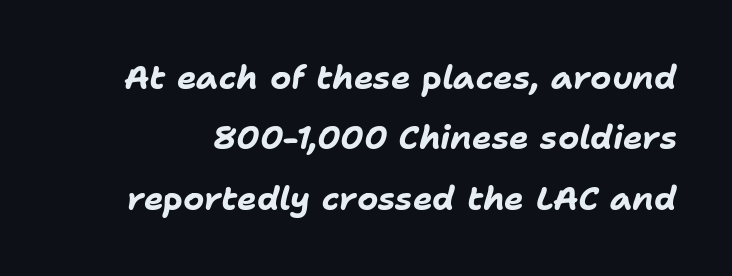
{"italic": "yes", "lean": "right", "slant_degrees": 11, "bold": "yes", "weight": "bold", "width": "normal", "stroke_contrast": "low", "x_height": "medium", "monospaced": "no", "underline": "no", "line_spacing_ratio": 1.83, "letter_spacing": "normal", "letter_spacing_em": 0.0, "glyph_px": 33}
